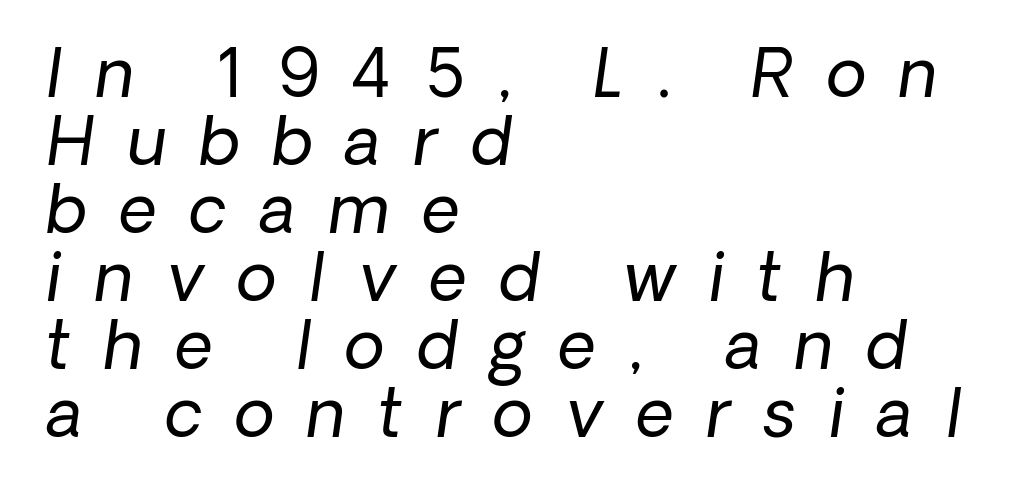
The string is rendered with underlining switched off. The rag falls on the right side of this text block. Looking at the ascenders, they clearly lean. Rows of type sit shoulder to shoulder in the vertical direction. The letters advance in unequal steps, a hallmark of proportional type. Each word looks stretched out because of the extra space between its letters.
